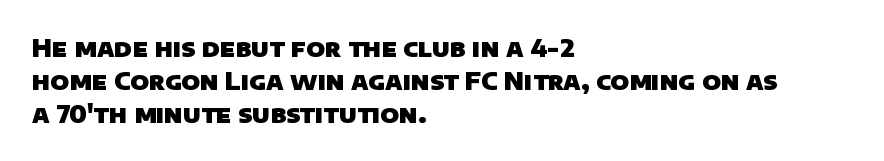
Short note: letters normally spaced. Interline gaps are of average width in this sample. Weight check: bold — yes, fully. Descenders are the only things crossing below the line.
